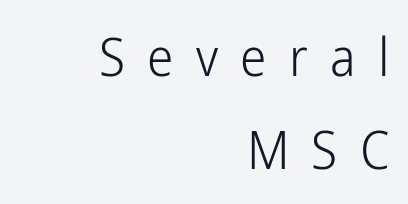
{"serif": "no", "italic": "no", "bold": "no", "weight": "light", "width": "condensed", "stroke_contrast": "low", "x_height": "medium", "monospaced": "no", "underline": "no", "align": "right", "line_spacing_ratio": 1.75, "letter_spacing": "wide", "letter_spacing_em": 0.42, "glyph_px": 53}
